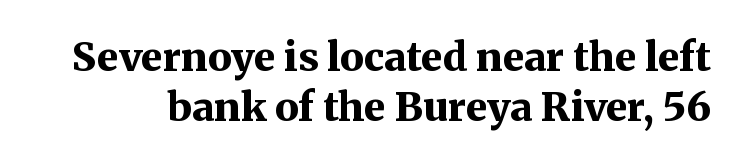
{"serif": "yes", "italic": "no", "bold": "yes", "weight": "bold", "width": "normal", "stroke_contrast": "medium", "x_height": "medium", "monospaced": "no", "underline": "no", "line_spacing": "normal", "line_spacing_ratio": 1.25, "letter_spacing": "normal", "letter_spacing_em": 0.0, "glyph_px": 40}
